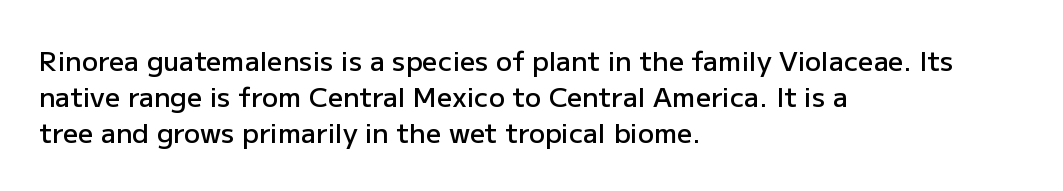
{"italic": "no", "bold": "semi", "underline": "no", "align": "left", "line_spacing": "normal", "line_spacing_ratio": 1.34, "letter_spacing": "normal", "letter_spacing_em": 0.0, "glyph_px": 27}
